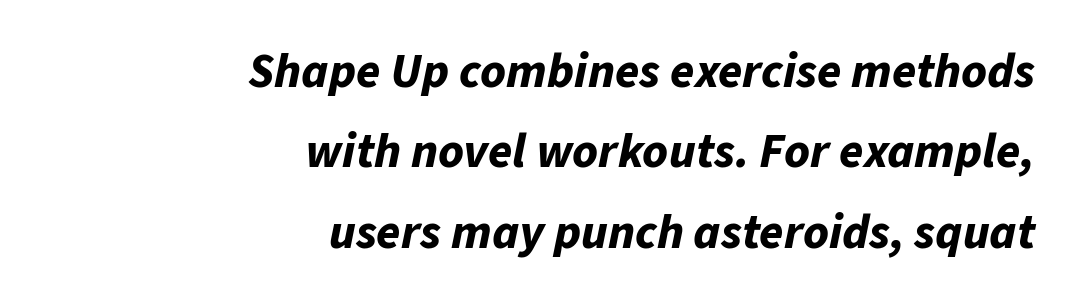
The image shows 49 px bold type, italic (leaning right); set right-aligned, normal line spacing (1.64x), normal letter spacing, not underlined; low stroke contrast and a medium x-height.
